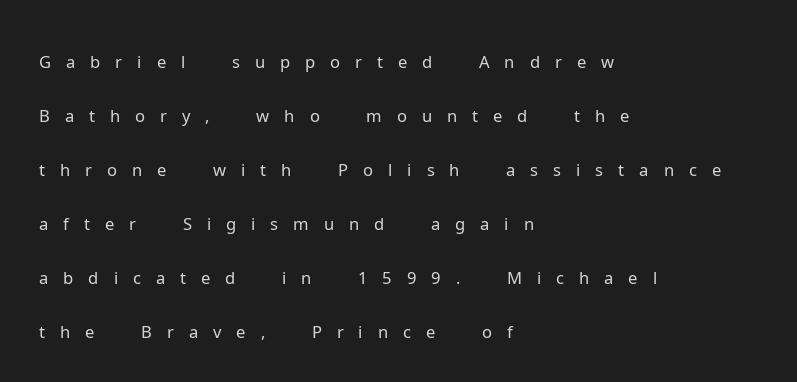
The glyphs are unaccompanied by any horizontal stroke below them. Horizontal bands of white between lines are of average thickness. Is this a sans? Yes — the strokes have no serifs. Unbolded letterforms with no extra heft.
